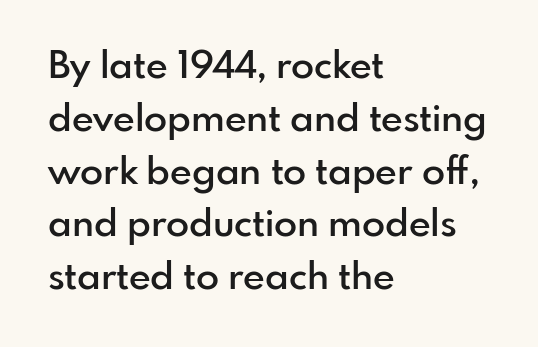
Q: Is the text bold? A: Semi-bold.
Q: Is the text italic (slanted)? A: No, it is upright.
Q: Is the typeface a serif or a sans-serif typeface? A: Sans-serif.
Q: Is the text underlined? A: No.
Q: How is the paragraph aligned? A: Left-aligned.
Q: Is the spacing between letters normal or unusually wide? A: Normal.
Q: Is the spacing between lines tight, normal or loose? A: Normal.
Q: Width (condensed, normal, or wide)? A: Normal.
Q: Stroke contrast? A: Low.
Q: x-height? A: Small.
Q: Monospaced? A: No.
